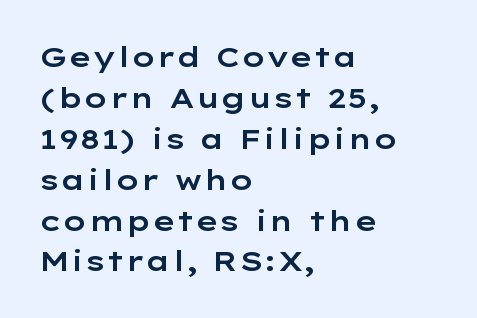
The image shows 28 px wide sans-serif type, upright; set left-aligned, normal line spacing (1.46x), normal letter spacing, not underlined; low stroke contrast and a medium x-height.
